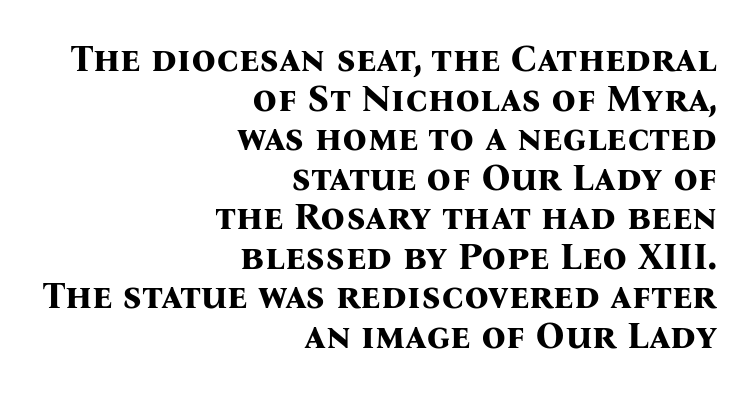
{"serif": "yes", "italic": "no", "bold": "yes", "weight": "bold", "width": "normal", "stroke_contrast": "medium", "x_height": "medium", "monospaced": "no", "underline": "no", "align": "right", "line_spacing": "tight", "line_spacing_ratio": 1.04, "letter_spacing": "normal", "letter_spacing_em": 0.0, "glyph_px": 38}
